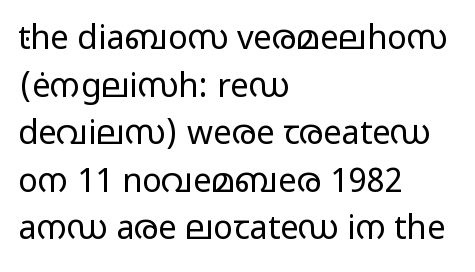
Summary of vertical rhythm: regular, with standard interline spacing. Nothing unusual about the tracking: characters are spaced as the font intends. No italicization has been applied; the sample stays upright. Heft: none added — not bold. The words here are not underlined. Grotesque or geometric, the face here clearly has no serifs.
